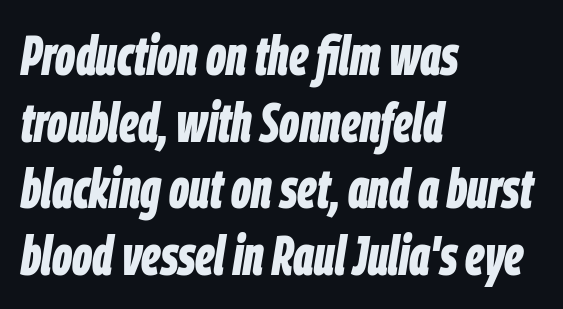
The image shows 55 px bold, condensed type, italic (leaning right); set left-aligned, line spacing 1.21x, normal letter spacing, not underlined; low stroke contrast and a large x-height.
